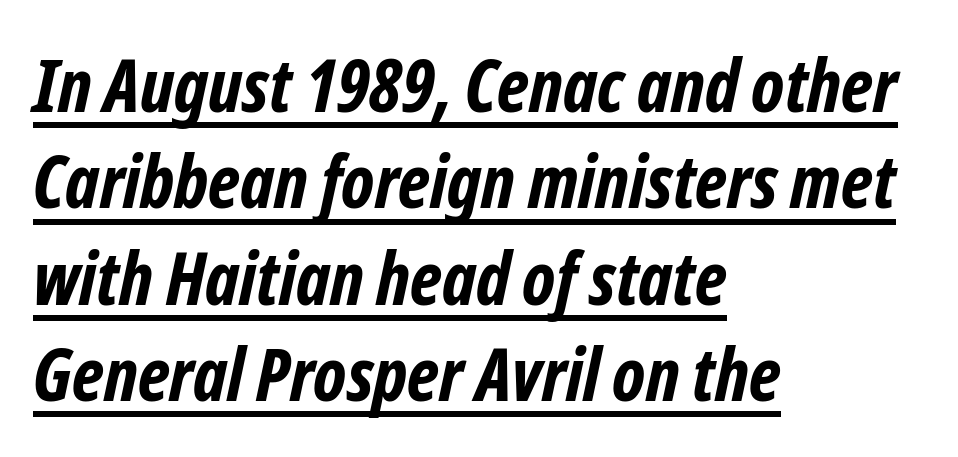
Q: Is the text bold? A: Yes.
Q: Is the typeface a serif or a sans-serif typeface? A: Sans-serif.
Q: Is the text underlined? A: Yes.
Q: How is the paragraph aligned? A: Left-aligned.
Q: Is the spacing between letters normal or unusually wide? A: Normal.
Q: Is the spacing between lines tight, normal or loose? A: Normal.
Q: Width (condensed, normal, or wide)? A: Condensed.
Q: Stroke contrast? A: Low.
Q: x-height? A: Medium.
Q: Monospaced? A: No.
